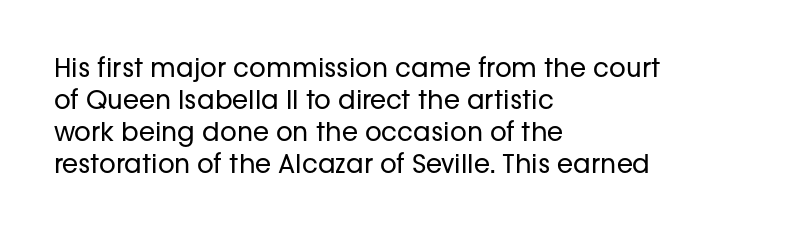
Q: Is the text bold? A: No.
Q: Is the text italic (slanted)? A: No, it is upright.
Q: Is the text underlined? A: No.
Q: How is the paragraph aligned? A: Left-aligned.
Q: Is the spacing between letters normal or unusually wide? A: Normal.
